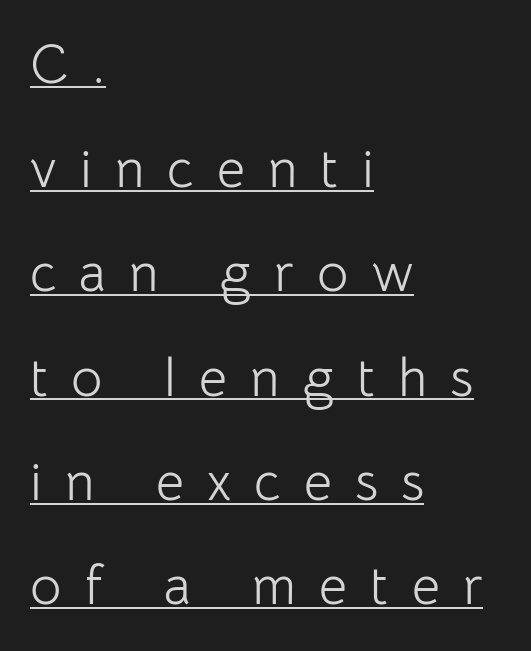
The image shows 54 px light sans-serif type, upright; set left-aligned, loose line spacing (1.93x), unusually wide letter spacing (+0.43 em), underlined; low stroke contrast and a medium x-height.
